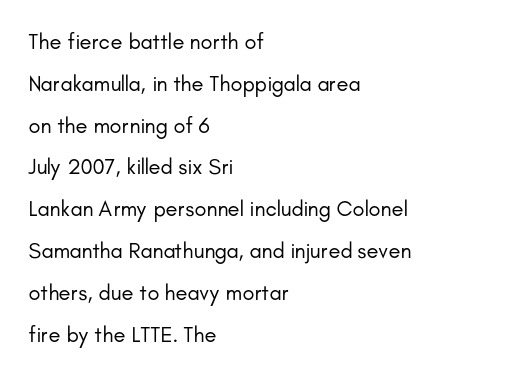
The face used here is rendered with its standard letterfit. The words here are not underlined. These glyphs show unthickened strokes, regular width or finer. The specimen reads as upright at a glance. The ragged edge is on the right, which tells us the setting is flush left. Quick note: interline space is abundant.
